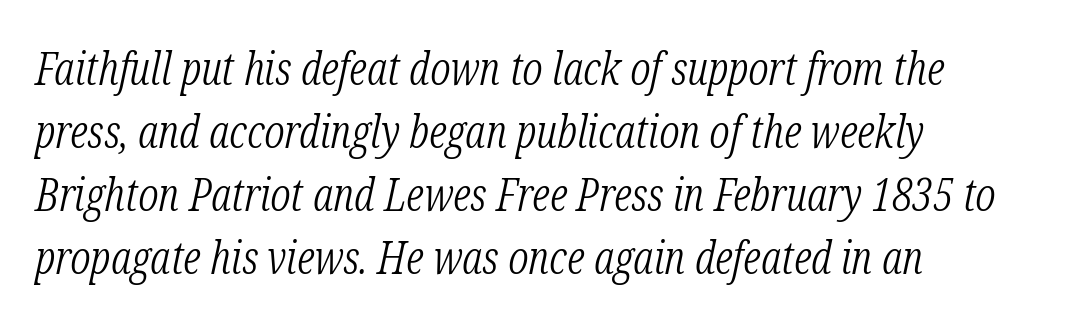
Notice how the stems are inclined rather than vertical — that's the hallmark of italics. This is not heavy type; no bold has been used. Is the block centered? No — it sits flush against the left margin. Old-style or modern, the face here clearly has serifs. Each word holds together tightly as a unit, with standard inter-letter gaps. The face used here is proportionally spaced, like ordinary book or web type.
